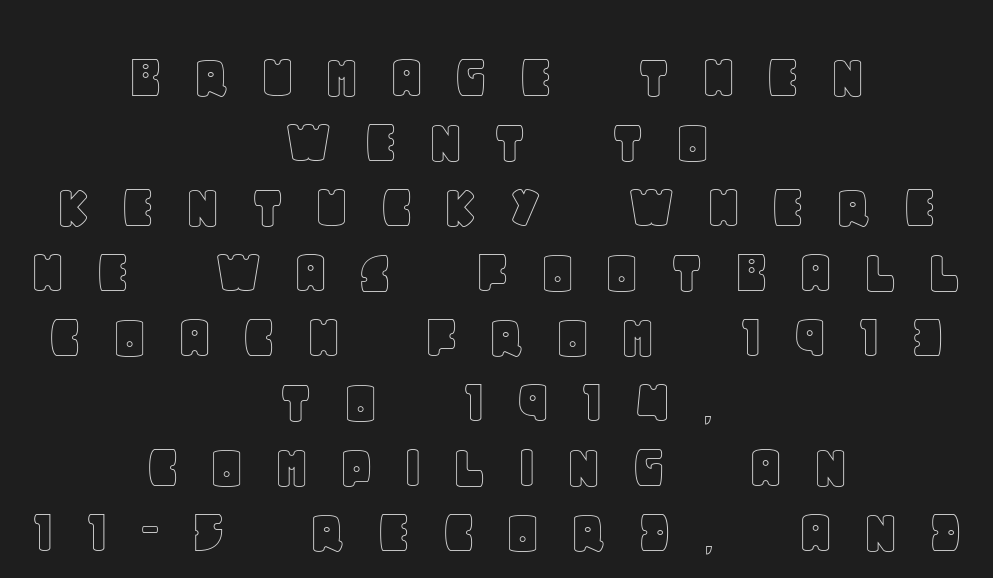
Q: Is the text italic (slanted)? A: No, it is upright.
Q: Is the text underlined? A: No.
Q: How is the paragraph aligned? A: Centered.
Q: Is the spacing between letters normal or unusually wide? A: Unusually wide.
Q: Is the spacing between lines tight, normal or loose? A: Tight.
Q: Width (condensed, normal, or wide)? A: Normal.
Q: x-height? A: Large.
Q: Monospaced? A: No.
